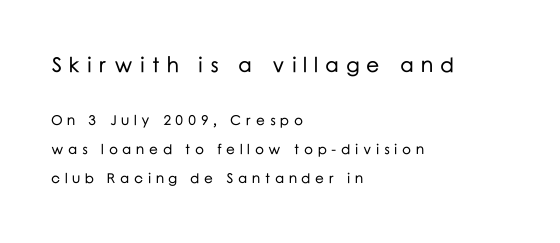
The image shows 21 px text type, upright; set left-aligned, loose line spacing (2.07x), unusually wide letter spacing (+0.33 em), not underlined; the first (top) block is 1.5x larger.
